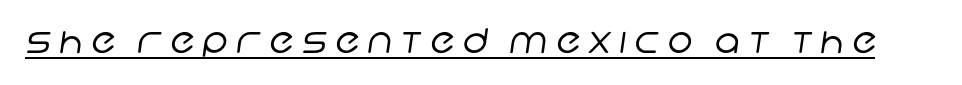
The image shows 34 px regular-weight sans-serif type; set unusually wide letter spacing (+0.25 em), underlined; low stroke contrast and a large x-height.
